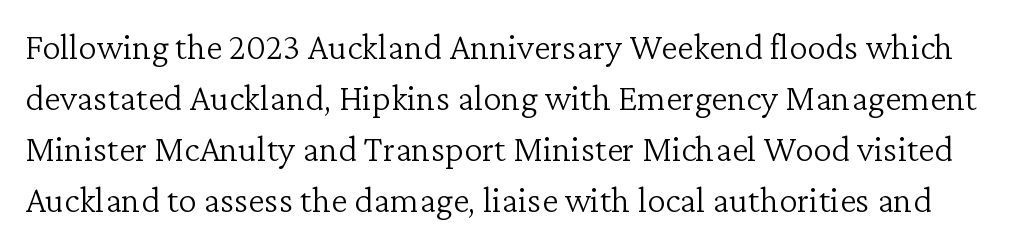
Q: Is the text bold? A: No.
Q: Is the text italic (slanted)? A: No, it is upright.
Q: Is the typeface a serif or a sans-serif typeface? A: Serif.
Q: Is the text underlined? A: No.
Q: Is the spacing between letters normal or unusually wide? A: Normal.
Q: Is the spacing between lines tight, normal or loose? A: Normal.
Q: Width (condensed, normal, or wide)? A: Normal.
Q: Stroke contrast? A: Low.
Q: x-height? A: Medium.
Q: Monospaced? A: No.
